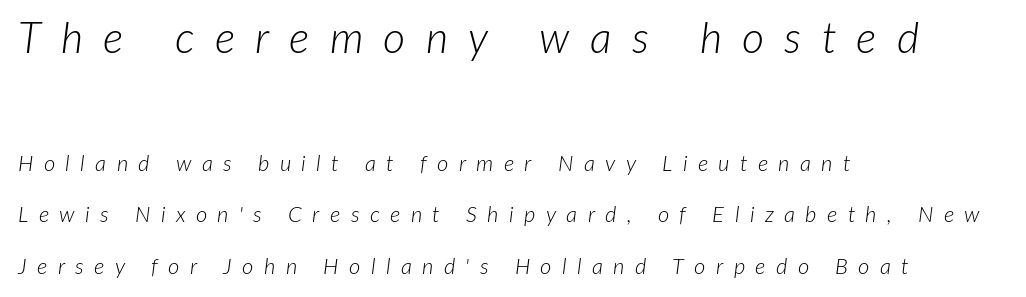
Short note: letters widely spaced. Emphasis-style slanted type is in use. The face used here is proportionally spaced, like ordinary book or web type. The upper block of text is set noticeably larger than the block beneath it. Stems and bowls with no extra thickness — not bold. Descenders are the only things crossing below the line.
